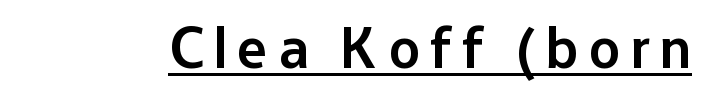
A semibold gives these letters moderate extra thickness, short of bold. Posture: vertical. Notice how a bar underscores the lettering throughout. Proportional: the letters do not fall into vertical columns. A sans-serif font was chosen for this passage.
